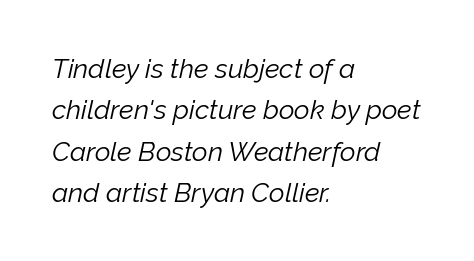
Q: Is the text bold? A: No.
Q: Is the text italic (slanted)? A: Yes, it leans right by about 12 degrees.
Q: Is the text underlined? A: No.
Q: How is the paragraph aligned? A: Left-aligned.
Q: Is the spacing between letters normal or unusually wide? A: Normal.
Q: Is the spacing between lines tight, normal or loose? A: Normal.
